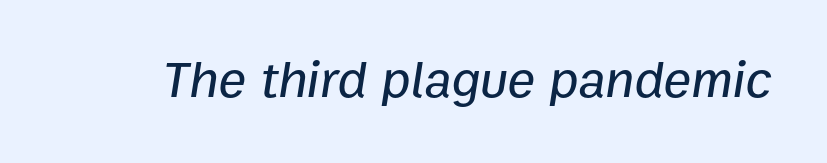
In terms of letterspacing, this is plain default setting. Think of a printed novel: that variable character pitch is what you see here. The foot of each line stays bare and open. In terms of posture, this sample is oblique.
